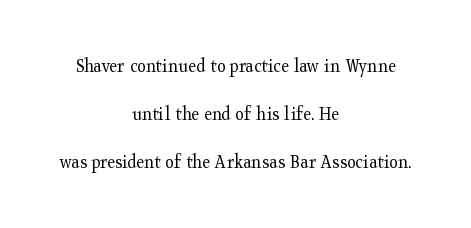
Q: Is the text bold? A: No.
Q: Is the text italic (slanted)? A: No, it is upright.
Q: Is the text underlined? A: No.
Q: How is the paragraph aligned? A: Centered.
Q: Is the spacing between letters normal or unusually wide? A: Normal.
Q: Is the spacing between lines tight, normal or loose? A: Loose.
